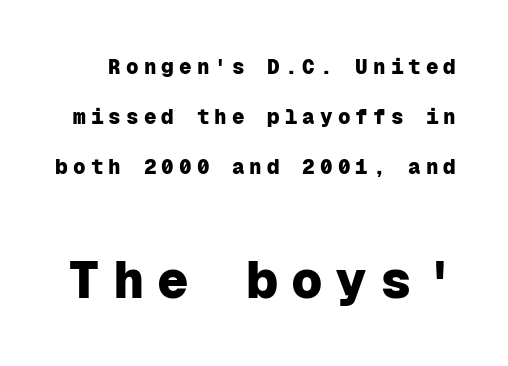
Here the designer chose a console-style face with uniform glyph widths. This is the regular roman posture of the typeface. The letters are bold, with thick, heavy strokes. Short note: letters widely spaced. Beneath every word, the page is bare.
